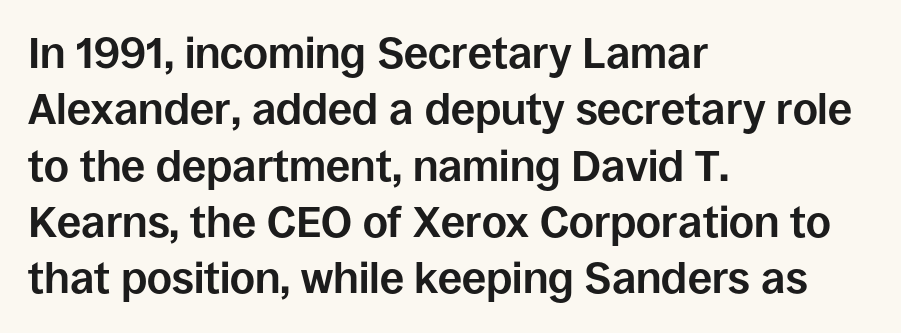
Ordinary non-slanted type is in use. The letters are bold, with thick, heavy strokes. Each letter keeps its own natural width here, so spacing adapts to shape. The paragraph shown leans on its left margin.
